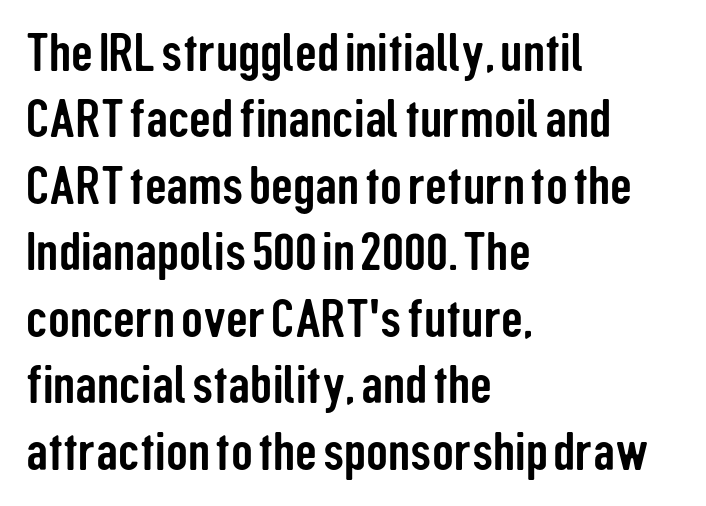
Q: Is the text italic (slanted)? A: No, it is upright.
Q: Is the typeface a serif or a sans-serif typeface? A: Sans-serif.
Q: Is the text underlined? A: No.
Q: How is the paragraph aligned? A: Left-aligned.
Q: Is the spacing between letters normal or unusually wide? A: Normal.
Q: Width (condensed, normal, or wide)? A: Condensed.
Q: Stroke contrast? A: Low.
Q: x-height? A: Medium.
Q: Monospaced? A: No.
